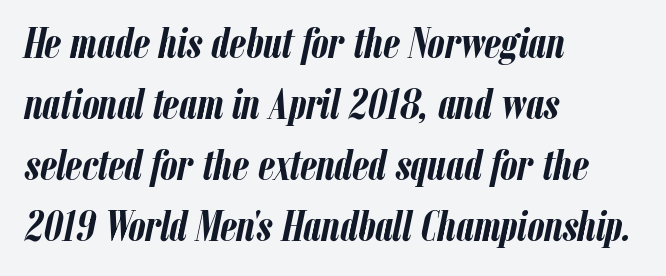
This rendering leaves character spacing at its baseline value. The typesetter chose a ragged-right arrangement here. The face used here is proportionally spaced, like ordinary book or web type. The letters are slanted; this is an italic face.
